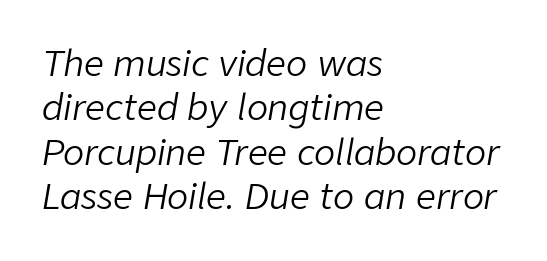
{"italic": "yes", "lean": "right", "slant_degrees": 9, "bold": "no", "weight": "light", "width": "normal", "stroke_contrast": "low", "x_height": "medium", "monospaced": "no", "underline": "no", "align": "left", "line_spacing": "normal", "line_spacing_ratio": 1.27, "letter_spacing": "normal", "letter_spacing_em": 0.0, "glyph_px": 35}
